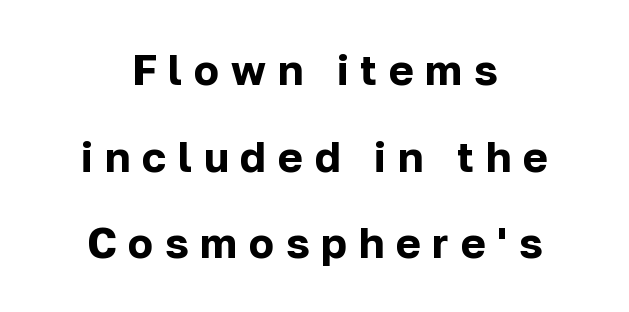
The block of text is sparse from top to bottom, with ample space between rows. The passage shown is emphatically bold. The letters stand straight up with perfectly vertical stems. Examine the stroke ends and you'll find no serifs. Each row of text sits above clean, open space.
